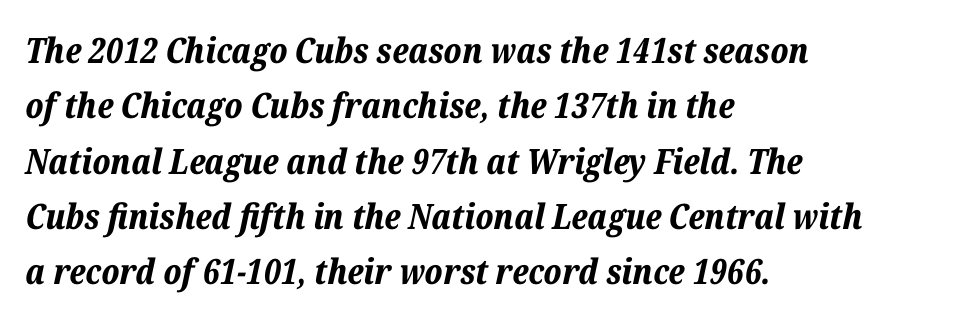
The image shows 35 px bold type, italic (leaning right); set left-aligned, normal line spacing (1.58x), normal letter spacing, not underlined; low stroke contrast and a medium x-height.
